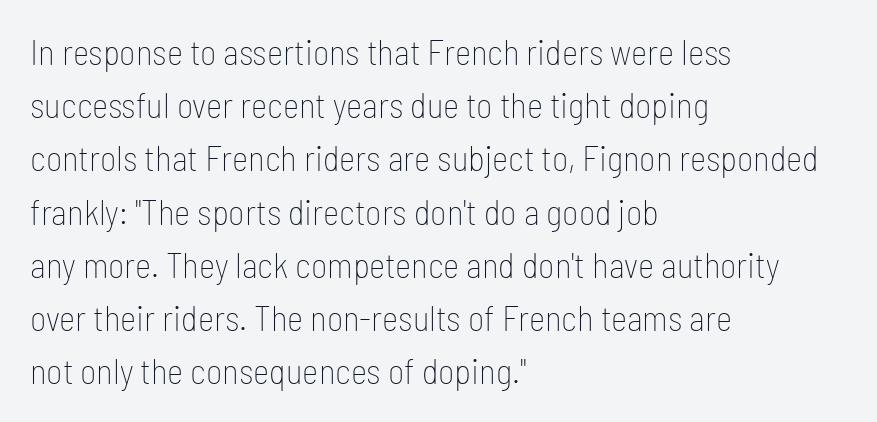
{"serif": "no", "italic": "no", "bold": "no", "weight": "thin", "width": "condensed", "stroke_contrast": "low", "x_height": "medium", "monospaced": "no", "underline": "no", "align": "left", "line_spacing": "normal", "line_spacing_ratio": 1.52, "letter_spacing": "normal", "letter_spacing_em": 0.0, "glyph_px": 35}
